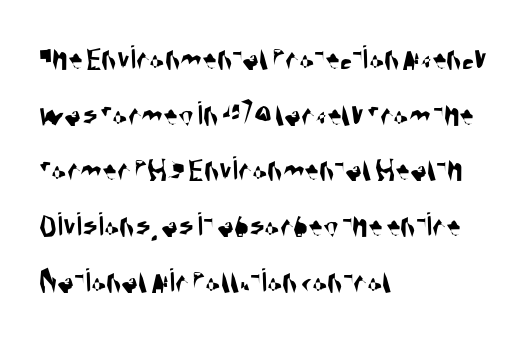
Rows of type keep a routine distance in the vertical direction. Where is the straight margin? On the left. Nope, no serifs anywhere on these letters. The letters advance in unequal steps, a hallmark of proportional type.
